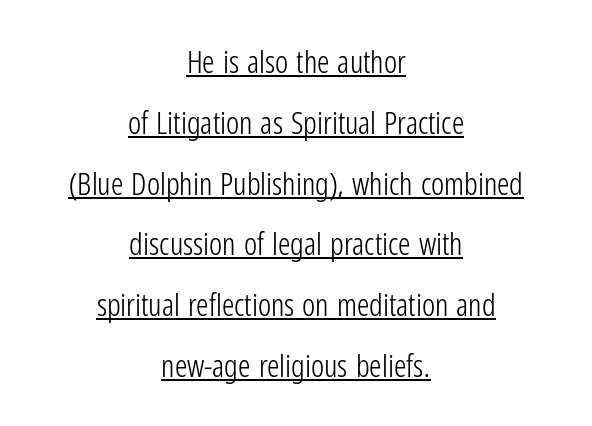
{"serif": "no", "italic": "no", "bold": "no", "weight": "light", "width": "condensed", "stroke_contrast": "low", "x_height": "medium", "monospaced": "no", "underline": "yes", "align": "center", "line_spacing": "loose", "line_spacing_ratio": 1.96, "letter_spacing": "normal", "letter_spacing_em": 0.0, "glyph_px": 31}
